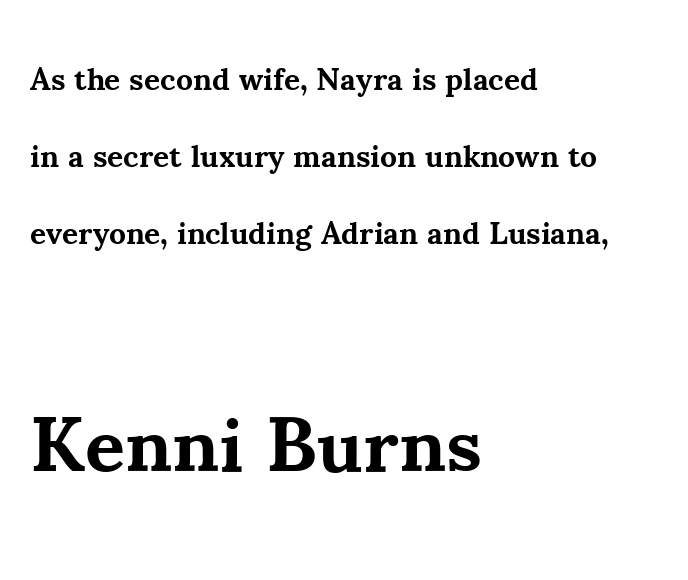
Q: Is the text bold? A: Yes.
Q: Is the text italic (slanted)? A: No, it is upright.
Q: Is the typeface a serif or a sans-serif typeface? A: Serif.
Q: Is the text underlined? A: No.
Q: How is the paragraph aligned? A: Left-aligned.
Q: Is the spacing between letters normal or unusually wide? A: Normal.
Q: Is the spacing between lines tight, normal or loose? A: Loose.
Q: Which block of text is set in a larger size, the first (top) or the second (bottom)? A: The second (bottom) one.
Q: Width (condensed, normal, or wide)? A: Normal.
Q: Stroke contrast? A: Medium.
Q: x-height? A: Small.
Q: Monospaced? A: No.
